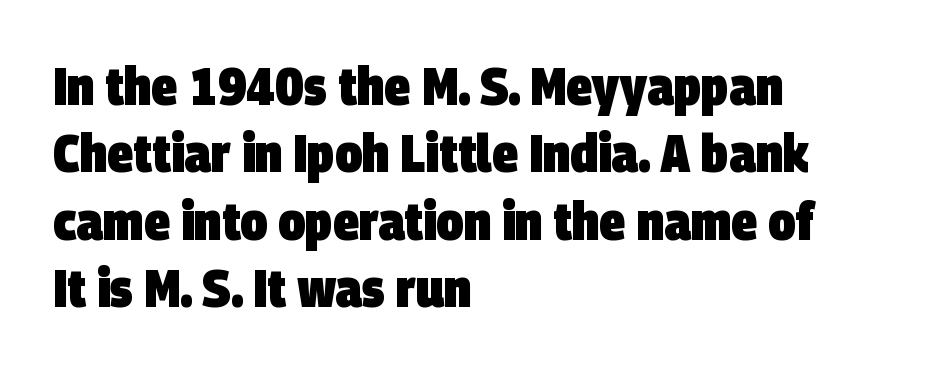
The image shows 53 px heavy, condensed sans-serif type; set left-aligned, normal line spacing (1.27x), normal letter spacing, not underlined; low stroke contrast and a large x-height.
